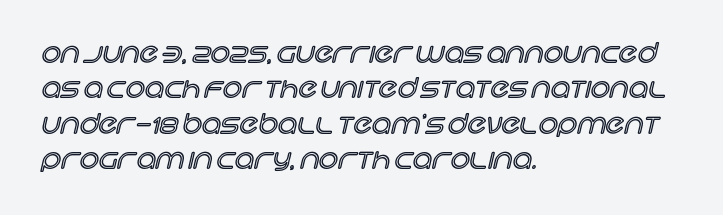
Q: Is the text italic (slanted)? A: Yes.
Q: Is the text underlined? A: No.
Q: How is the paragraph aligned? A: Left-aligned.
Q: Is the spacing between letters normal or unusually wide? A: Normal.
Q: Is the spacing between lines tight, normal or loose? A: Normal.
